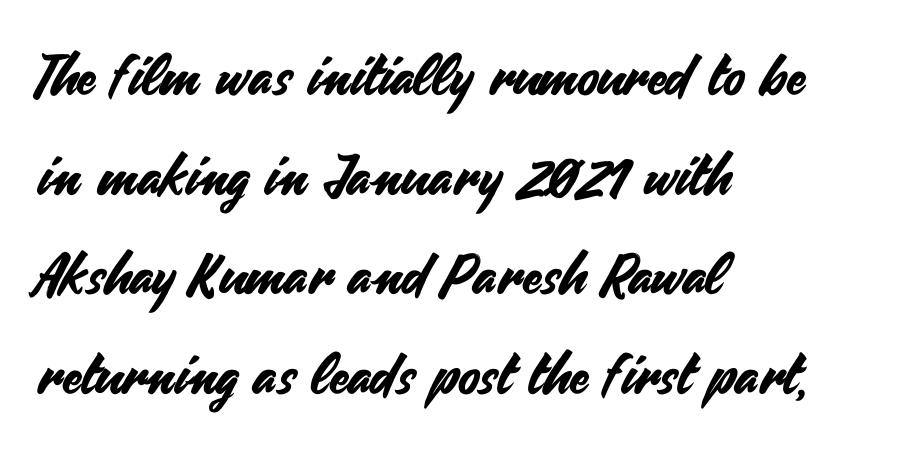
Unmarked baselines from the first word to the last. The rendering uses natural spacing where letterforms have individual widths. Is the letter spacing exaggerated? No — it looks like the ordinary default. Teacher's note: observe the even left margin — that is flush-left alignment. No feet cap the strokes, marking this as sans-serif type.
